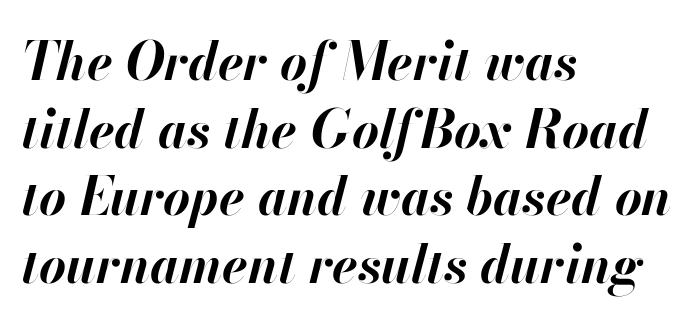
Default kerning and tracking; the words read as compact shapes. The rendering uses a moderate line-height, typical for paragraphs. Plain, unruled lines of type. A typesetter would call this proportional, since set widths differ per character. If you drew a line through each stem, it would be angled. Horizontal alignment here is leftward, the default for most running prose.
